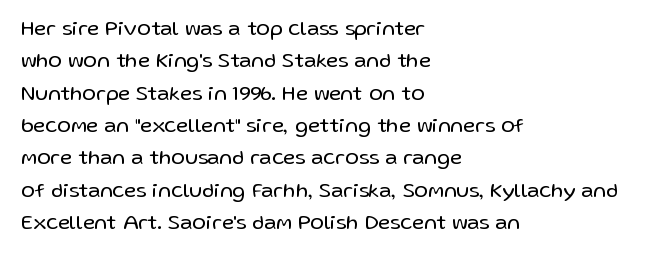
Words float on clear page, feet unadorned. Letters have the restrained weight of plain body copy at most. Horizontal alignment here is leftward, the default for most running prose. Whoever set this chose a conventional vertical rhythm. This sample uses an upright cut, with every glyph sitting square on the baseline.
